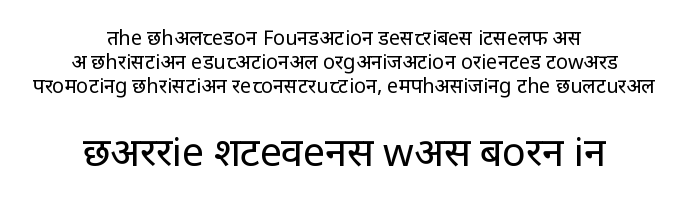
{"serif": "no", "italic": "no", "bold": "no", "weight": "regular", "width": "normal", "stroke_contrast": "low", "x_height": "large", "monospaced": "no", "underline": "no", "align": "center", "line_spacing_ratio": 1.21, "letter_spacing": "normal", "letter_spacing_em": 0.0, "larger_block": "second", "size_ratio": 1.95, "glyph_px": 39}
